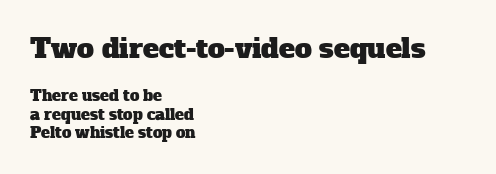
{"underline": "no", "align": "left", "line_spacing_ratio": 1.24, "letter_spacing": "normal", "letter_spacing_em": 0.0, "larger_block": "first", "size_ratio": 1.8, "glyph_px": 27}
